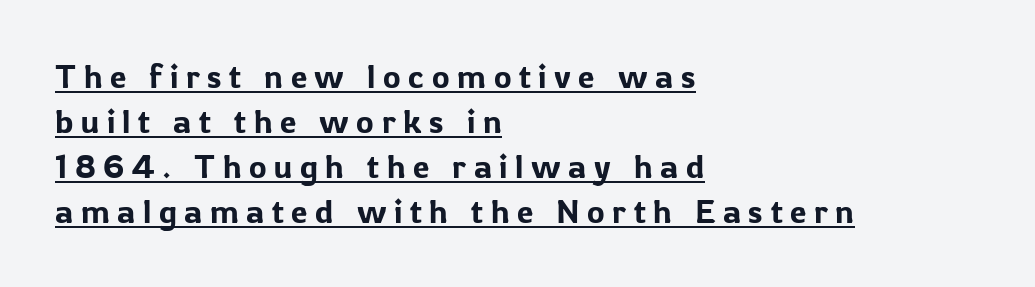
{"serif": "no", "italic": "no", "width": "normal", "stroke_contrast": "low", "x_height": "medium", "monospaced": "no", "underline": "yes", "align": "left", "line_spacing": "normal", "line_spacing_ratio": 1.36, "letter_spacing": "wide", "letter_spacing_em": 0.23, "glyph_px": 33}
